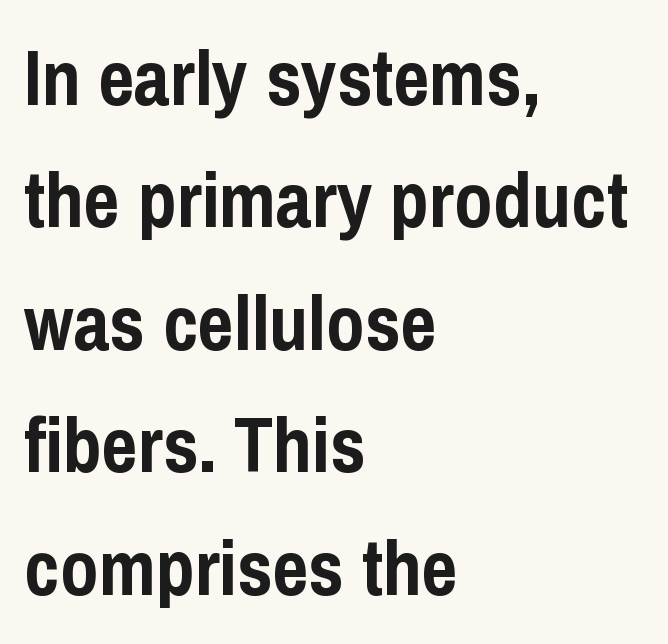
Notice how thick the strokes are: this is what a full bold looks like. The ragged edge is on the right, which tells us the setting is flush left. Looks like regular typesetting: each glyph gets only the width it needs. Nothing unusual about the tracking: characters are spaced as the font intends. These lines sit exactly where default settings would place them.
